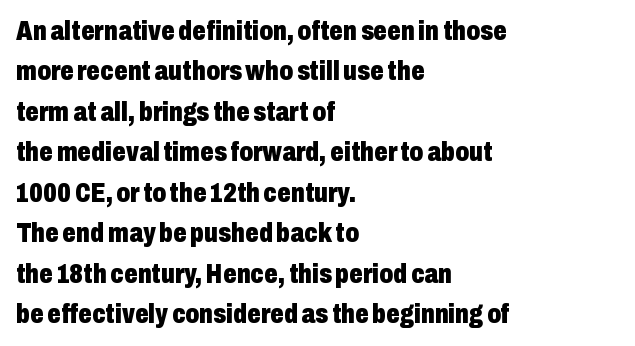
Q: Is the text bold? A: Yes.
Q: Is the text italic (slanted)? A: No, it is upright.
Q: Is the text underlined? A: No.
Q: How is the paragraph aligned? A: Left-aligned.
Q: Is the spacing between letters normal or unusually wide? A: Normal.
Q: Is the spacing between lines tight, normal or loose? A: Normal.
